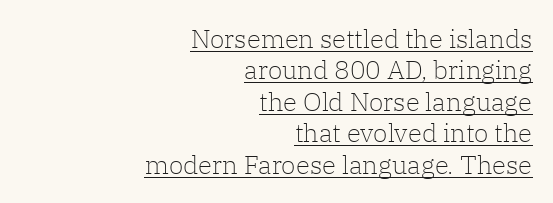
The image shows 26 px text type, upright; set right-aligned, line spacing 1.21x, normal letter spacing, underlined.
